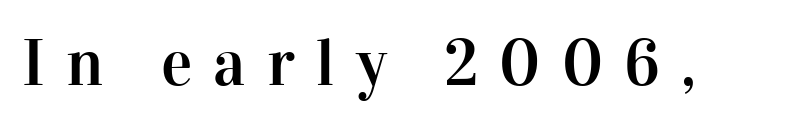
{"serif": "yes", "italic": "no", "width": "normal", "stroke_contrast": "high", "x_height": "medium", "monospaced": "no", "underline": "no", "letter_spacing": "wide", "letter_spacing_em": 0.32, "glyph_px": 66}
